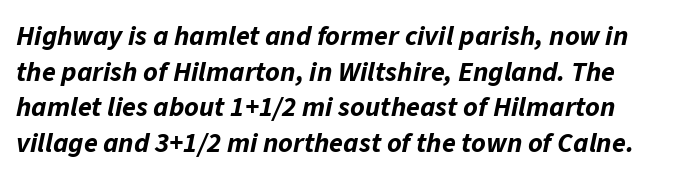
The image shows 28 px bold type, italic (leaning right); set normal line spacing (1.27x), normal letter spacing, not underlined; low stroke contrast and a medium x-height.
